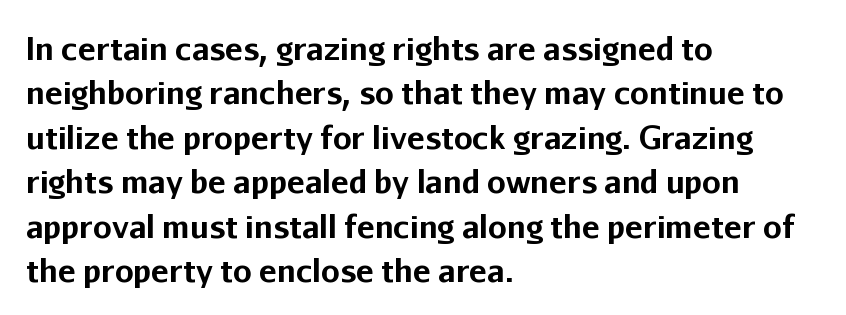
{"serif": "no", "italic": "no", "bold": "yes", "weight": "bold", "width": "normal", "stroke_contrast": "low", "x_height": "medium", "monospaced": "no", "underline": "no", "align": "left", "line_spacing": "normal", "line_spacing_ratio": 1.48, "letter_spacing": "normal", "letter_spacing_em": 0.0, "glyph_px": 30}
